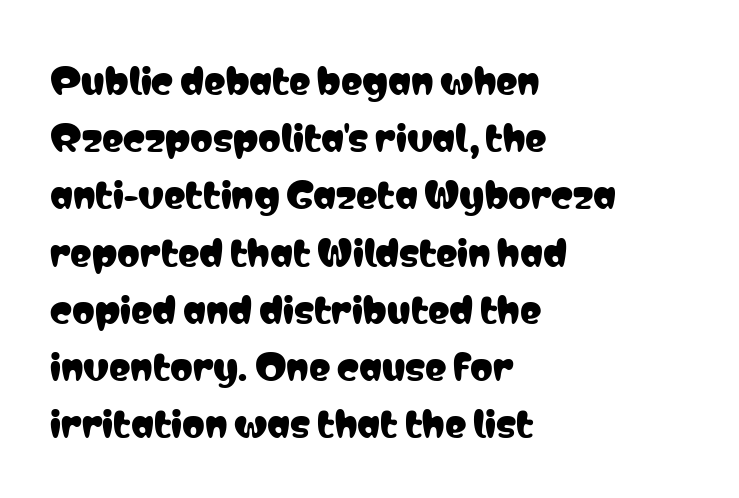
Q: Is the text italic (slanted)? A: No, it is upright.
Q: Is the typeface a serif or a sans-serif typeface? A: Sans-serif.
Q: Is the text underlined? A: No.
Q: How is the paragraph aligned? A: Left-aligned.
Q: Is the spacing between letters normal or unusually wide? A: Normal.
Q: Is the spacing between lines tight, normal or loose? A: Normal.
Q: Width (condensed, normal, or wide)? A: Condensed.
Q: Stroke contrast? A: Low.
Q: x-height? A: Medium.
Q: Monospaced? A: No.
